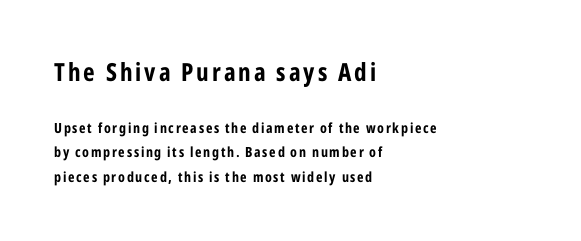
{"italic": "no", "bold": "yes", "underline": "no", "align": "left", "line_spacing_ratio": 1.75, "larger_block": "first", "size_ratio": 1.79, "glyph_px": 25}
